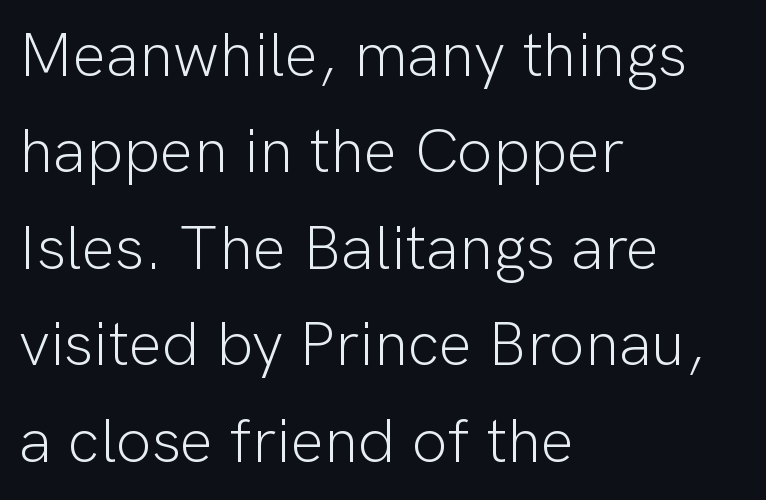
The tracking reads as untouched default to a designer's eye. A normal amount of white space separates one row of letters from the next. Varying glyph widths throughout — classic text-font behaviour. If you drew a ruler down the left edge, every line would touch it. Does the lettering tilt? It doesn't — this is upright. Stems here are at most as thick as an everyday book face.
